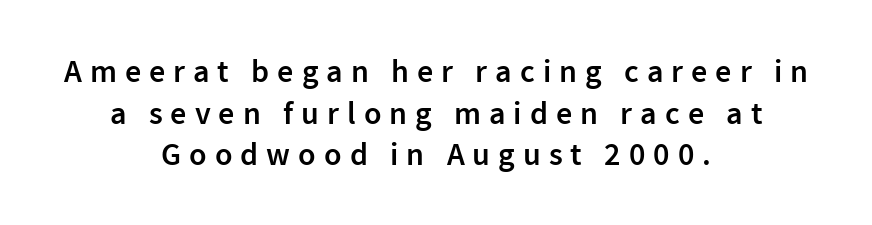
Q: Is the text bold? A: Semi-bold.
Q: Is the text italic (slanted)? A: No, it is upright.
Q: Is the typeface a serif or a sans-serif typeface? A: Sans-serif.
Q: Is the text underlined? A: No.
Q: How is the paragraph aligned? A: Centered.
Q: Is the spacing between letters normal or unusually wide? A: Unusually wide.
Q: Is the spacing between lines tight, normal or loose? A: Normal.
Q: Width (condensed, normal, or wide)? A: Normal.
Q: x-height? A: Medium.
Q: Monospaced? A: No.
